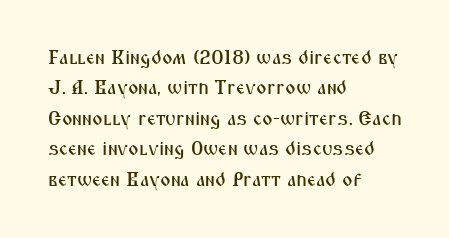
{"italic": "no", "underline": "no", "align": "left", "line_spacing": "normal", "line_spacing_ratio": 1.52, "letter_spacing": "normal", "letter_spacing_em": 0.0, "glyph_px": 20}
